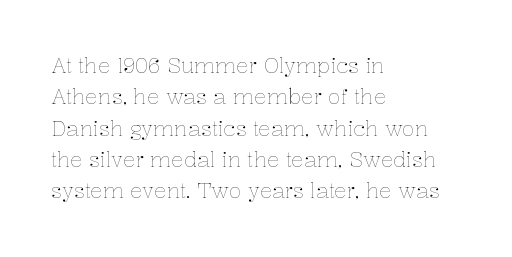
Q: Is the text bold? A: No.
Q: Is the text italic (slanted)? A: No, it is upright.
Q: Is the text underlined? A: No.
Q: How is the paragraph aligned? A: Left-aligned.
Q: Is the spacing between letters normal or unusually wide? A: Normal.
Q: Is the spacing between lines tight, normal or loose? A: Normal.
